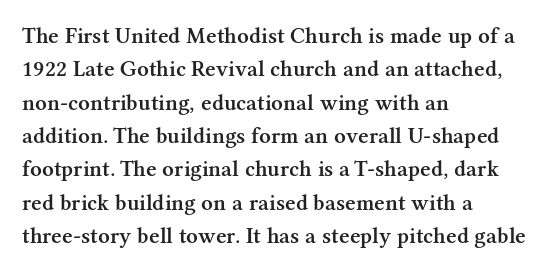
Q: Is the text bold? A: Semi-bold.
Q: Is the text italic (slanted)? A: No, it is upright.
Q: Is the text underlined? A: No.
Q: How is the paragraph aligned? A: Left-aligned.
Q: Is the spacing between letters normal or unusually wide? A: Normal.
Q: Is the spacing between lines tight, normal or loose? A: Normal.
